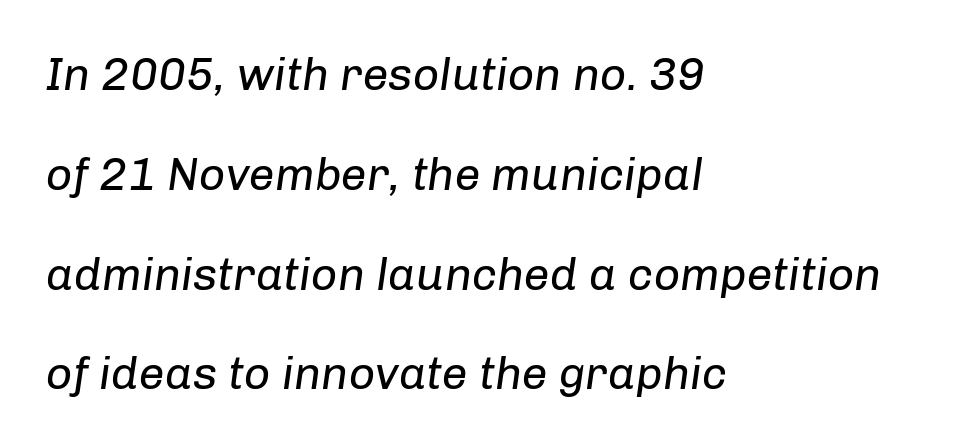
Plain, unruled lines of type. Caption: face not bold, strokes unweighted. The face used here is proportionally spaced, like ordinary book or web type. Standard letterfit; no display-style spreading of the glyphs. Slanted lettering throughout.
